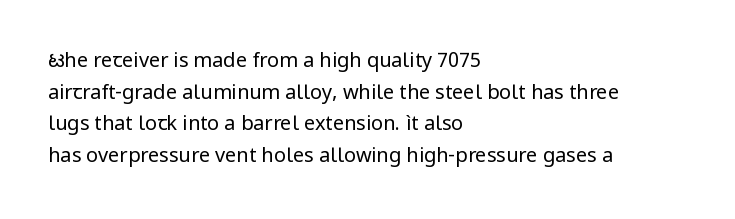
{"italic": "no", "bold": "no", "underline": "no", "align": "left", "line_spacing": "normal", "line_spacing_ratio": 1.58, "letter_spacing": "normal", "letter_spacing_em": 0.0, "glyph_px": 20}
